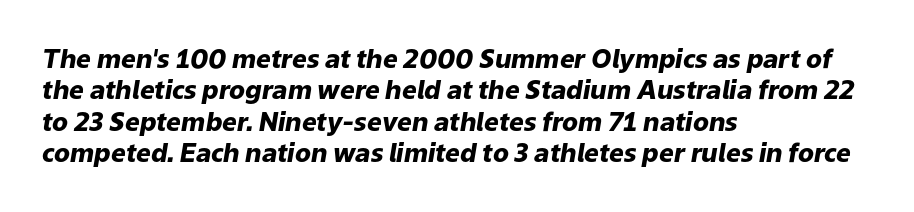
Descenders hang freely into open space. The strokes are fattened all the way to bold. Observe the ordinary spacing: letters are neighbours, not strangers. Is the block centered? No — it sits flush against the left margin. Notice how the stems are inclined rather than vertical — that's the hallmark of italics.
